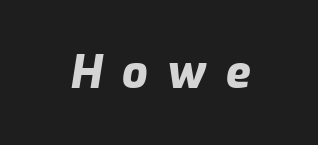
The image shows 45 px heavy type, italic (leaning right); set unusually wide letter spacing (+0.44 em), not underlined; low stroke contrast and a medium x-height.
